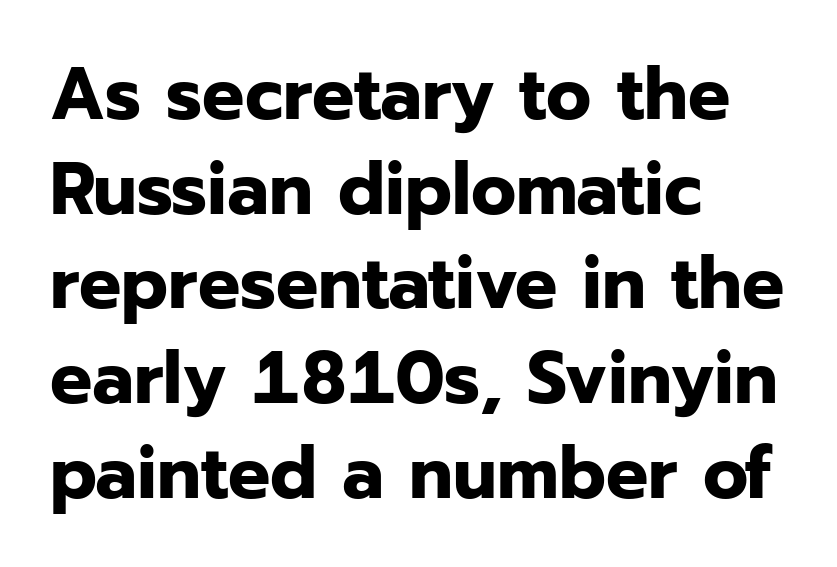
Q: Is the text bold? A: Yes.
Q: Is the text italic (slanted)? A: No, it is upright.
Q: Is the typeface a serif or a sans-serif typeface? A: Sans-serif.
Q: Is the text underlined? A: No.
Q: How is the paragraph aligned? A: Left-aligned.
Q: Is the spacing between letters normal or unusually wide? A: Normal.
Q: Is the spacing between lines tight, normal or loose? A: Normal.
Q: Width (condensed, normal, or wide)? A: Normal.
Q: Stroke contrast? A: Low.
Q: x-height? A: Medium.
Q: Monospaced? A: No.
